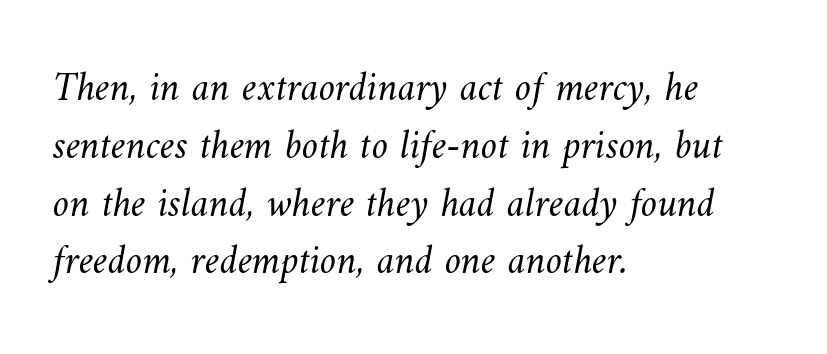
{"bold": "no", "weight": "light", "width": "normal", "stroke_contrast": "medium", "x_height": "small", "monospaced": "no", "underline": "no", "align": "left", "line_spacing": "normal", "line_spacing_ratio": 1.41, "letter_spacing": "normal", "letter_spacing_em": 0.0, "glyph_px": 41}
